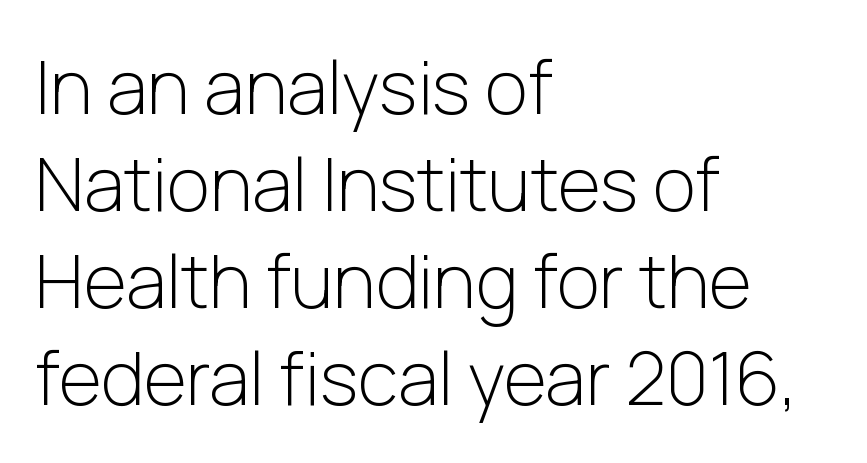
Weight class: somewhere from thin through regular. Varying glyph widths throughout — classic text-font behaviour. The lines are quadded left. Unlike italic type, these characters show no tilt at all. The line texture is even and compact thanks to regular tracking. The baseline area is clear.
